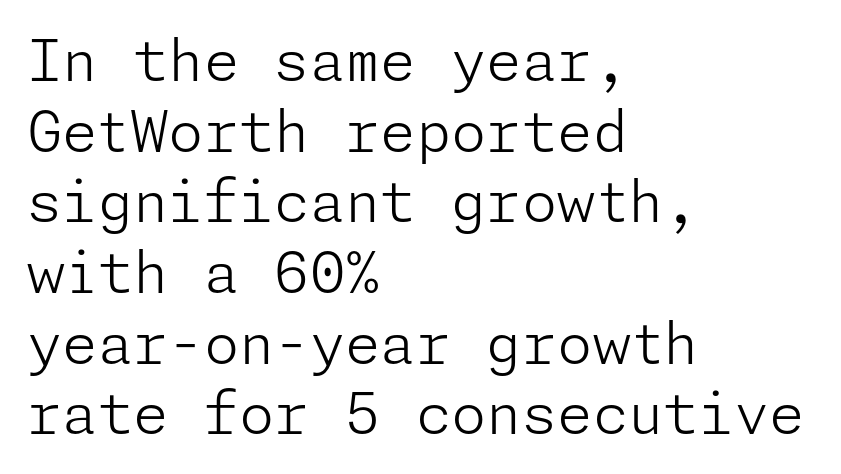
What stands out about the letter spacing? Nothing — it is the standard amount. A bare baseline throughout the passage. Compared with a centered layout, this one pins lines to the left instead. Upright lettering throughout. Nothing sits at the stroke ends, so this counts as sans-serif.
